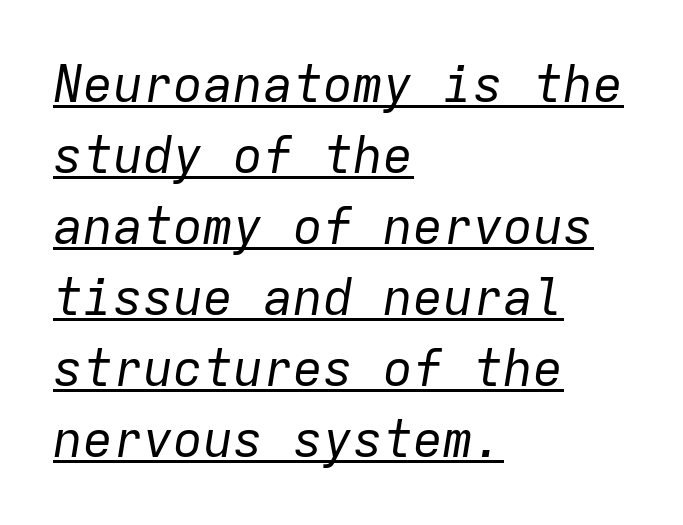
{"italic": "yes", "lean": "right", "slant_degrees": 9, "bold": "no", "weight": "regular", "width": "normal", "stroke_contrast": "low", "x_height": "medium", "monospaced": "yes", "underline": "yes", "align": "left", "line_spacing": "normal", "line_spacing_ratio": 1.42, "letter_spacing": "normal", "letter_spacing_em": 0.0, "glyph_px": 50}
